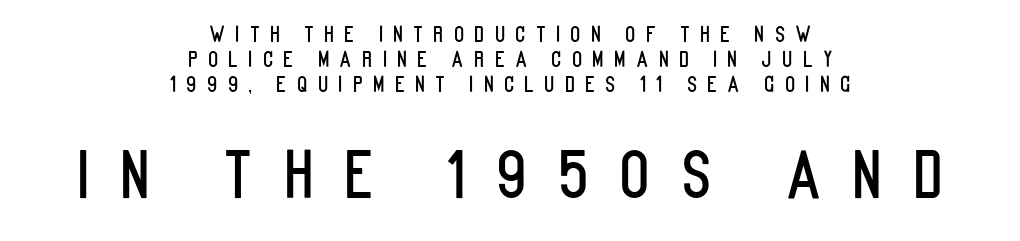
The baseline area is clear. Compare the two chunks: the lower has the greater cap height. Vertical strokes here are truly vertical. This is sans-serif lettering, the kind often seen on screens and signage. The rendering uses natural spacing where letterforms have individual widths. The rag falls on both sides of this text block equally.
